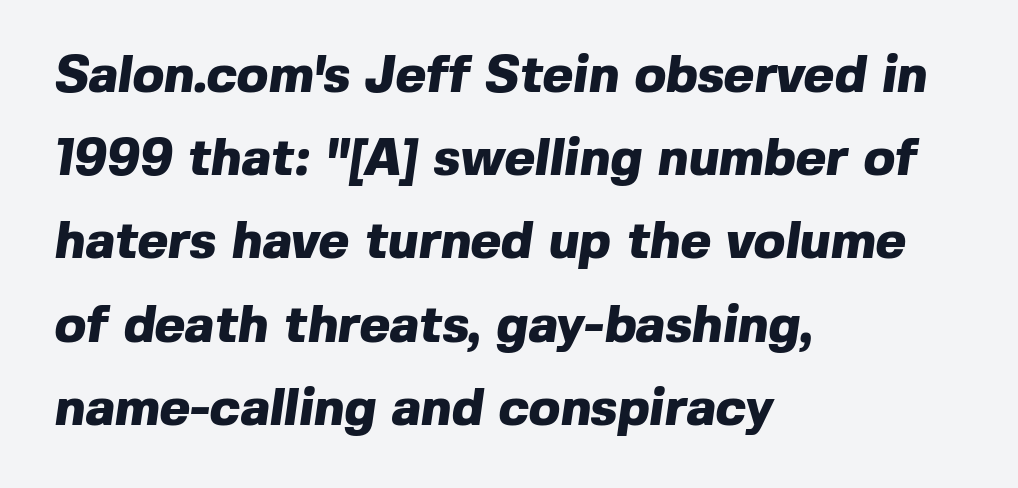
Q: Is the text bold? A: Yes.
Q: Is the typeface a serif or a sans-serif typeface? A: Sans-serif.
Q: Is the text underlined? A: No.
Q: How is the paragraph aligned? A: Left-aligned.
Q: Is the spacing between letters normal or unusually wide? A: Normal.
Q: Is the spacing between lines tight, normal or loose? A: Normal.
Q: Width (condensed, normal, or wide)? A: Normal.
Q: x-height? A: Medium.
Q: Monospaced? A: No.
